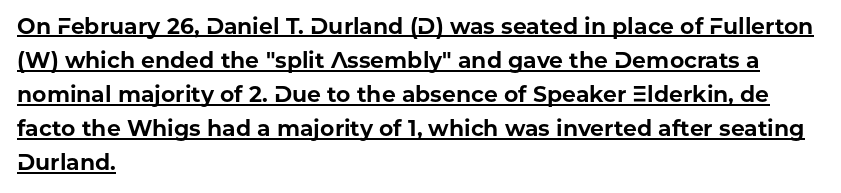
Q: Is the text bold? A: Yes.
Q: Is the text italic (slanted)? A: No, it is upright.
Q: Is the text underlined? A: Yes.
Q: How is the paragraph aligned? A: Left-aligned.
Q: Is the spacing between letters normal or unusually wide? A: Normal.
Q: Is the spacing between lines tight, normal or loose? A: Normal.
